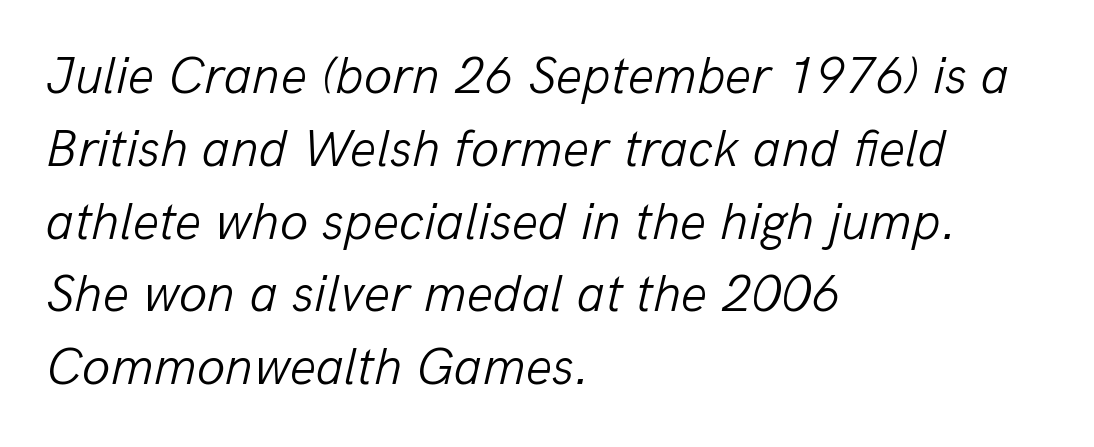
{"italic": "yes", "lean": "right", "slant_degrees": 13, "bold": "no", "weight": "light", "width": "normal", "stroke_contrast": "low", "x_height": "medium", "monospaced": "no", "underline": "no", "align": "left", "line_spacing": "normal", "line_spacing_ratio": 1.4, "letter_spacing": "normal", "letter_spacing_em": 0.0, "glyph_px": 52}
